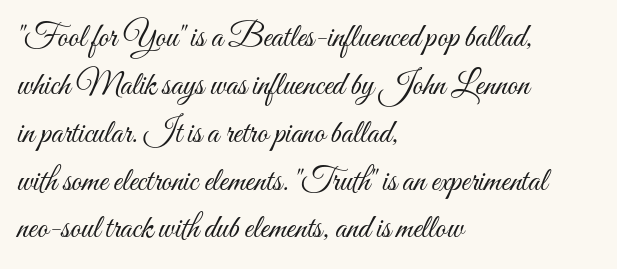
{"bold": "no", "weight": "light", "width": "condensed", "stroke_contrast": "medium", "x_height": "small", "monospaced": "no", "underline": "no", "align": "left", "line_spacing": "normal", "line_spacing_ratio": 1.45, "letter_spacing": "normal", "letter_spacing_em": 0.0, "glyph_px": 33}
